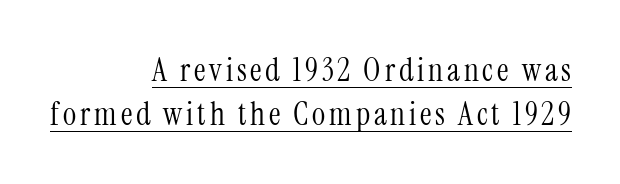
Q: Is the text bold? A: No.
Q: Is the text italic (slanted)? A: No, it is upright.
Q: Is the typeface a serif or a sans-serif typeface? A: Serif.
Q: Is the text underlined? A: Yes.
Q: How is the paragraph aligned? A: Right-aligned.
Q: Is the spacing between lines tight, normal or loose? A: Normal.
Q: Width (condensed, normal, or wide)? A: Condensed.
Q: Stroke contrast? A: Medium.
Q: x-height? A: Medium.
Q: Monospaced? A: No.
